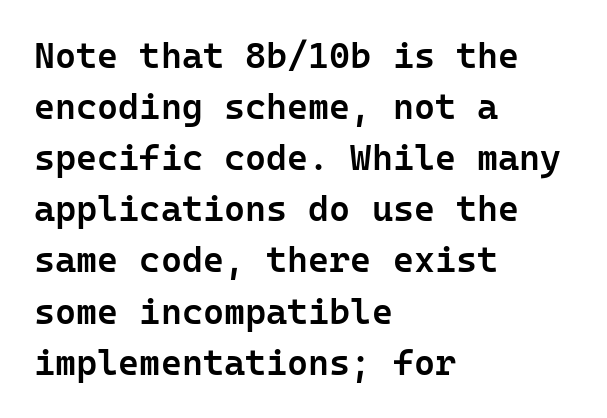
{"serif": "no", "italic": "no", "bold": "semi", "weight": "semibold", "width": "normal", "stroke_contrast": "low", "x_height": "medium", "monospaced": "yes", "underline": "no", "align": "left", "line_spacing": "normal", "line_spacing_ratio": 1.42, "letter_spacing": "normal", "letter_spacing_em": 0.0, "glyph_px": 36}
